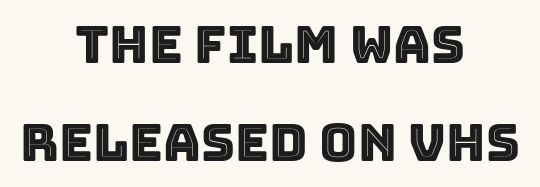
Short and long lines alike share a common midpoint. Honestly, there is no underline to notice here at all. Short note: letters normally spaced. Character widths vary here, with narrow letters taking less room than wide ones.
